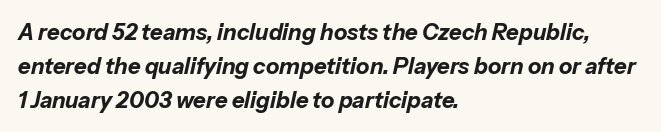
The image shows 22 px bold type, italic (leaning right); set left-aligned, normal line spacing (1.54x), normal letter spacing, not underlined.
